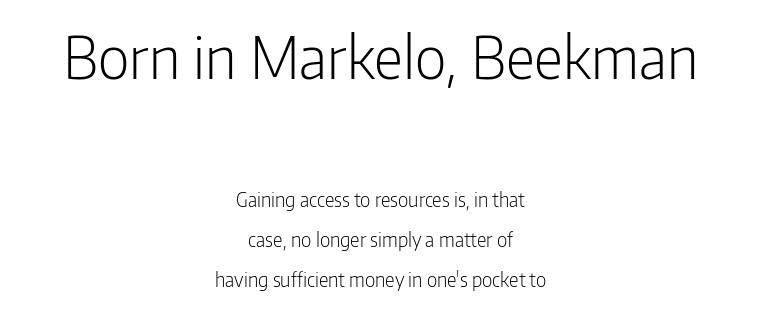
Q: Is the text bold? A: No.
Q: Is the text italic (slanted)? A: No, it is upright.
Q: Is the typeface a serif or a sans-serif typeface? A: Sans-serif.
Q: Is the text underlined? A: No.
Q: How is the paragraph aligned? A: Centered.
Q: Is the spacing between letters normal or unusually wide? A: Normal.
Q: Is the spacing between lines tight, normal or loose? A: Loose.
Q: Which block of text is set in a larger size, the first (top) or the second (bottom)? A: The first (top) one.
Q: Width (condensed, normal, or wide)? A: Condensed.
Q: Stroke contrast? A: Low.
Q: x-height? A: Medium.
Q: Monospaced? A: No.
